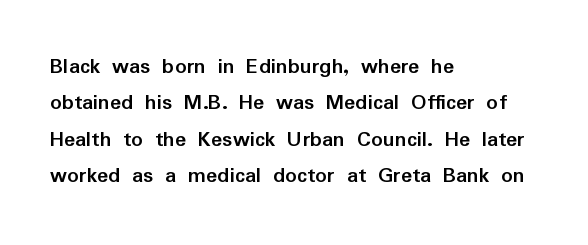
The image shows 23 px bold type, upright; set left-aligned, normal line spacing (1.58x), normal letter spacing, not underlined.
